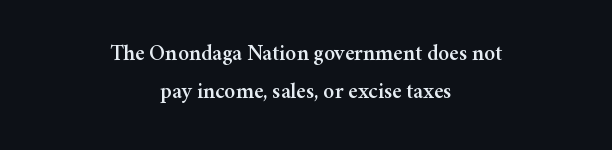
{"italic": "no", "underline": "no", "align": "center", "line_spacing_ratio": 1.75, "letter_spacing": "normal", "letter_spacing_em": 0.0, "glyph_px": 22}
